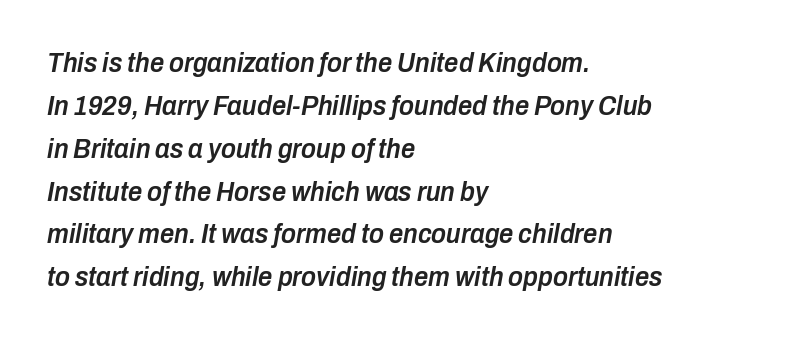
Bold? Not quite — semibold, heavier than regular but stopping short. Tracking here is standard; glyphs follow each other at the usual distance. The text carries the slant typical of an italic or oblique font. Horizontal alignment here is leftward, the default for most running prose.
